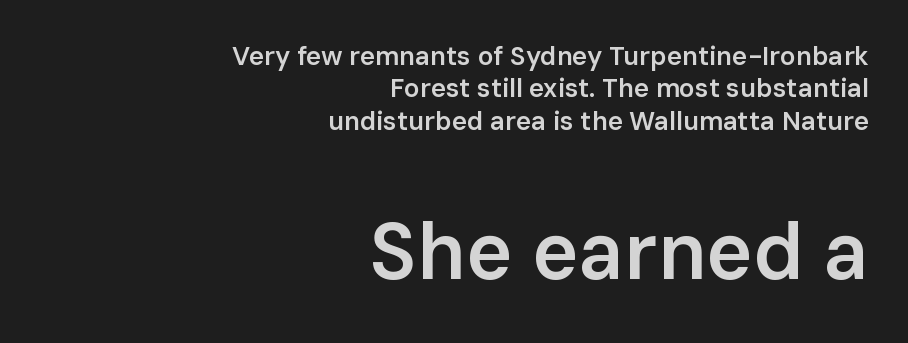
Q: Is the text bold? A: Semi-bold.
Q: Is the text italic (slanted)? A: No, it is upright.
Q: Is the typeface a serif or a sans-serif typeface? A: Sans-serif.
Q: Is the text underlined? A: No.
Q: How is the paragraph aligned? A: Right-aligned.
Q: Is the spacing between letters normal or unusually wide? A: Normal.
Q: Is the spacing between lines tight, normal or loose? A: Normal.
Q: Which block of text is set in a larger size, the first (top) or the second (bottom)? A: The second (bottom) one.
Q: Width (condensed, normal, or wide)? A: Normal.
Q: Stroke contrast? A: Low.
Q: x-height? A: Medium.
Q: Monospaced? A: No.
